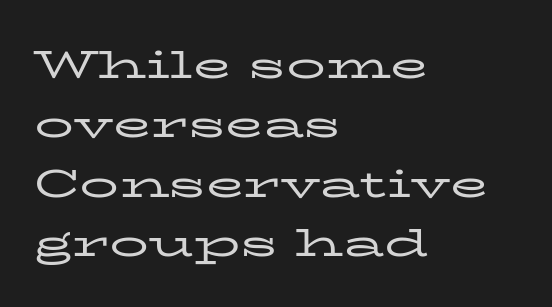
Q: Is the text bold? A: No.
Q: Is the text italic (slanted)? A: No, it is upright.
Q: Is the typeface a serif or a sans-serif typeface? A: Serif.
Q: Is the text underlined? A: No.
Q: How is the paragraph aligned? A: Left-aligned.
Q: Is the spacing between letters normal or unusually wide? A: Normal.
Q: Is the spacing between lines tight, normal or loose? A: Normal.
Q: Width (condensed, normal, or wide)? A: Wide.
Q: Stroke contrast? A: Low.
Q: x-height? A: Medium.
Q: Monospaced? A: No.
